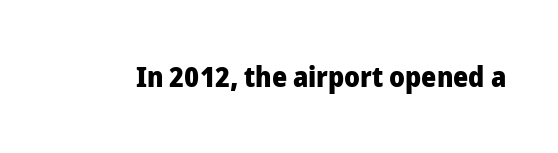
Q: Is the text bold? A: Yes.
Q: Is the text italic (slanted)? A: No, it is upright.
Q: Is the typeface a serif or a sans-serif typeface? A: Sans-serif.
Q: Is the text underlined? A: No.
Q: Is the spacing between letters normal or unusually wide? A: Normal.
Q: Width (condensed, normal, or wide)? A: Normal.
Q: Stroke contrast? A: Low.
Q: x-height? A: Medium.
Q: Monospaced? A: No.
